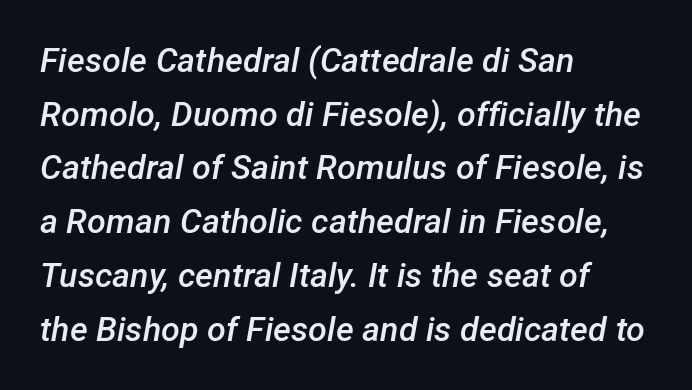
Q: Is the text bold? A: Semi-bold.
Q: Is the text italic (slanted)? A: Yes, it leans right by about 12 degrees.
Q: Is the text underlined? A: No.
Q: How is the paragraph aligned? A: Left-aligned.
Q: Is the spacing between letters normal or unusually wide? A: Normal.
Q: Is the spacing between lines tight, normal or loose? A: Normal.
Q: Width (condensed, normal, or wide)? A: Normal.
Q: Stroke contrast? A: Low.
Q: x-height? A: Medium.
Q: Monospaced? A: No.
